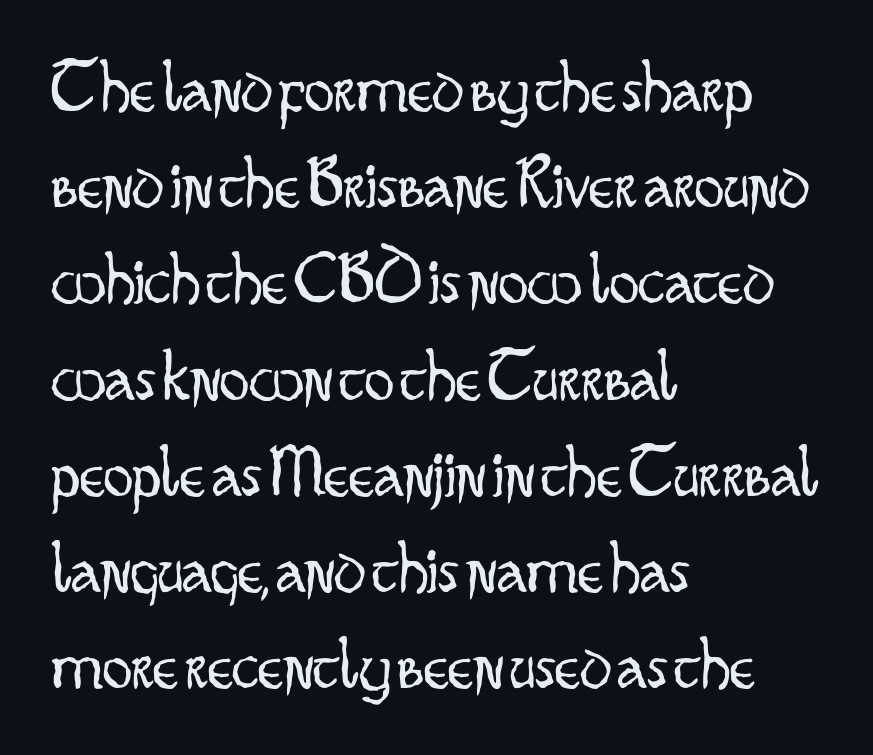
{"serif": "no", "italic": "no", "bold": "no", "weight": "light", "width": "condensed", "stroke_contrast": "low", "x_height": "small", "monospaced": "no", "underline": "no", "align": "left", "line_spacing": "normal", "line_spacing_ratio": 1.3, "letter_spacing": "normal", "letter_spacing_em": 0.0, "glyph_px": 74}
